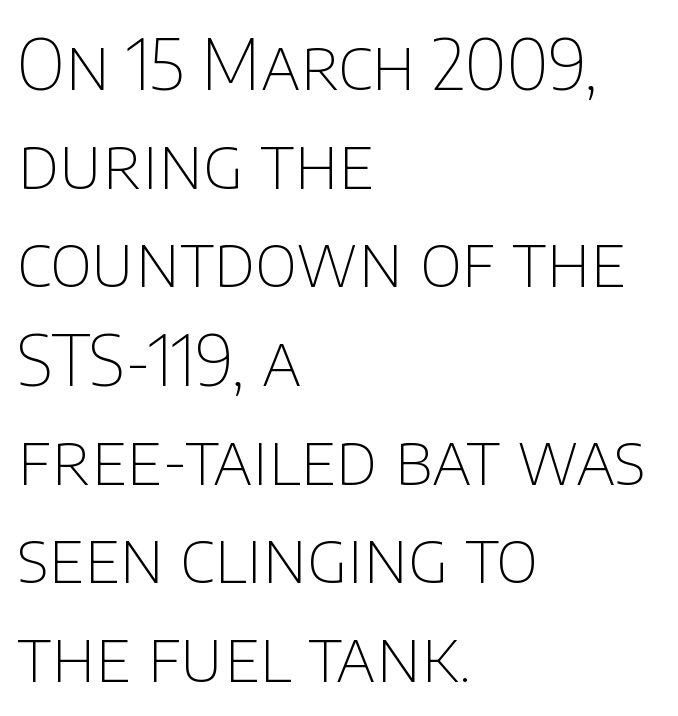
Beneath every word, the page is bare. Think of a printed novel: that variable character pitch is what you see here. Does the type have serifs? No, each stem ends abruptly. In terms of posture, this sample is upright. Vertical spacing — default.
